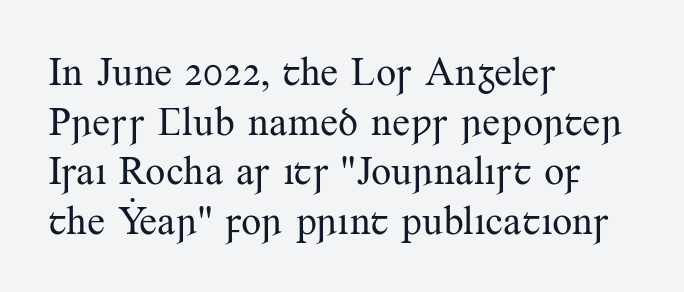
The passage shown is typed in a proportional face where columns would drift. The lines in this sample share a left origin and differ only in where they stop. The strokes carry an ordinary text weight at most. Letters rest on an invisible, unmarked baseline. The glyphs in this specimen are seriffed. Unlike italic type, these characters show no tilt at all.
